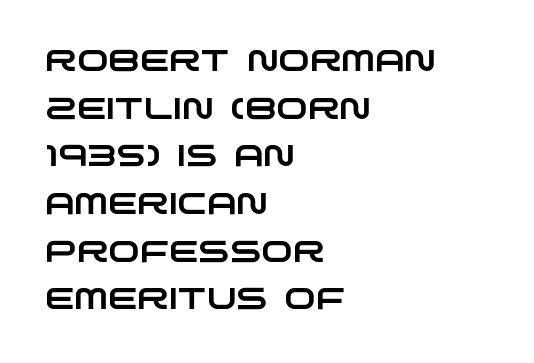
{"serif": "no", "width": "wide", "stroke_contrast": "low", "x_height": "large", "monospaced": "no", "underline": "no", "align": "left", "line_spacing": "normal", "line_spacing_ratio": 1.59, "letter_spacing": "normal", "letter_spacing_em": 0.0, "glyph_px": 30}
